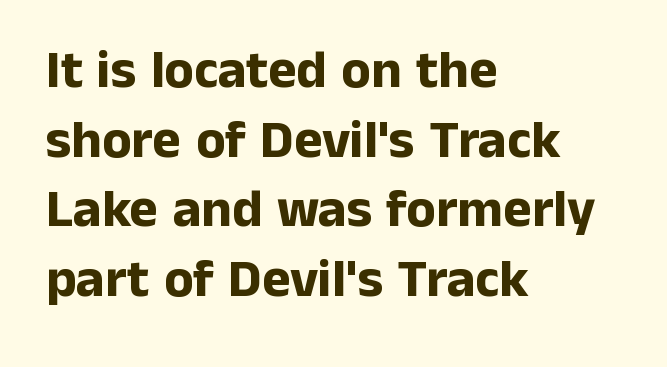
The image shows 54 px bold sans-serif type, upright; set left-aligned, normal line spacing (1.29x), normal letter spacing, not underlined; low stroke contrast and a medium x-height.
